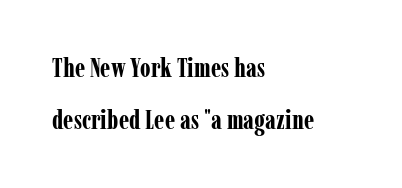
A roman cut, with each character standing at attention. Look at the stroke-to-counter ratio: heavy, a bold. Reading down the block, your eye returns to a fixed left position each line. Short note: letters normally spaced. Honestly, the rows look like they've been pulled way apart.
